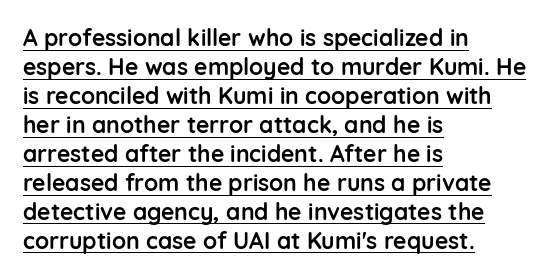
{"italic": "no", "bold": "yes", "underline": "yes", "align": "left", "line_spacing": "normal", "line_spacing_ratio": 1.26, "letter_spacing": "normal", "letter_spacing_em": 0.0, "glyph_px": 23}
